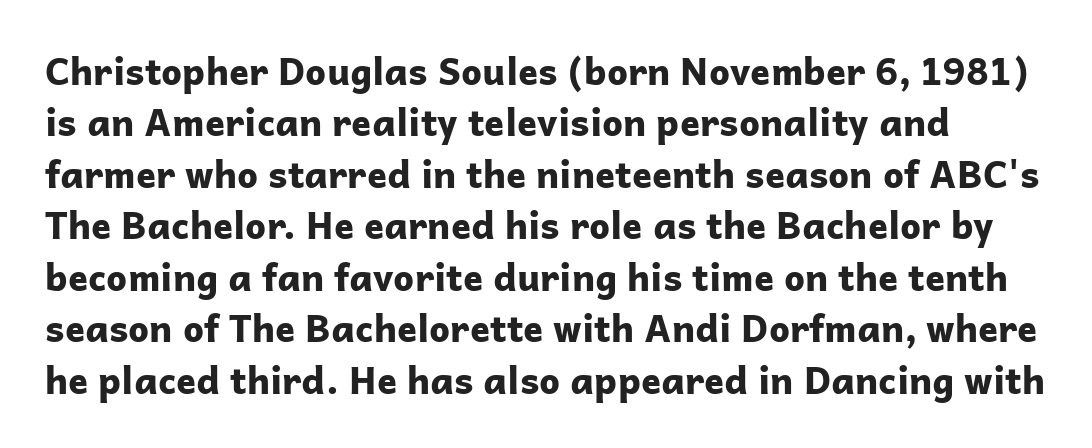
The image shows 37 px bold sans-serif type, upright; set normal line spacing (1.39x), normal letter spacing, not underlined; low stroke contrast and a medium x-height.
